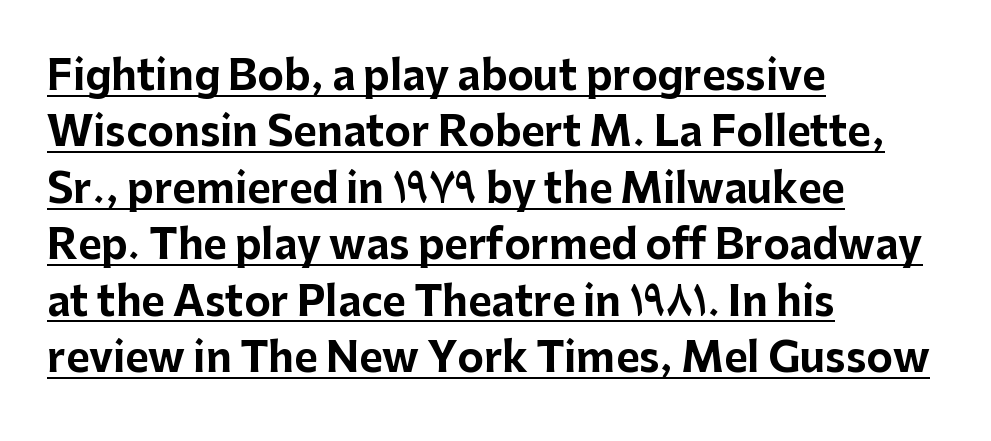
{"serif": "no", "italic": "no", "bold": "yes", "weight": "bold", "width": "normal", "stroke_contrast": "low", "x_height": "medium", "monospaced": "no", "underline": "yes", "align": "left", "line_spacing": "normal", "line_spacing_ratio": 1.41, "letter_spacing": "normal", "letter_spacing_em": 0.0, "glyph_px": 40}
